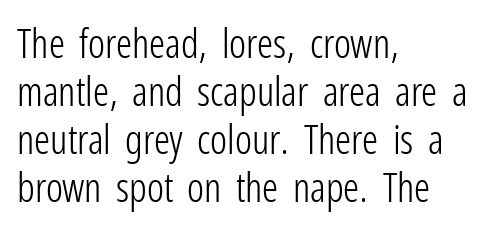
{"serif": "no", "italic": "no", "bold": "no", "weight": "light", "width": "condensed", "stroke_contrast": "low", "x_height": "medium", "monospaced": "no", "underline": "no", "align": "left", "line_spacing_ratio": 1.2, "letter_spacing": "normal", "letter_spacing_em": 0.0, "glyph_px": 40}
